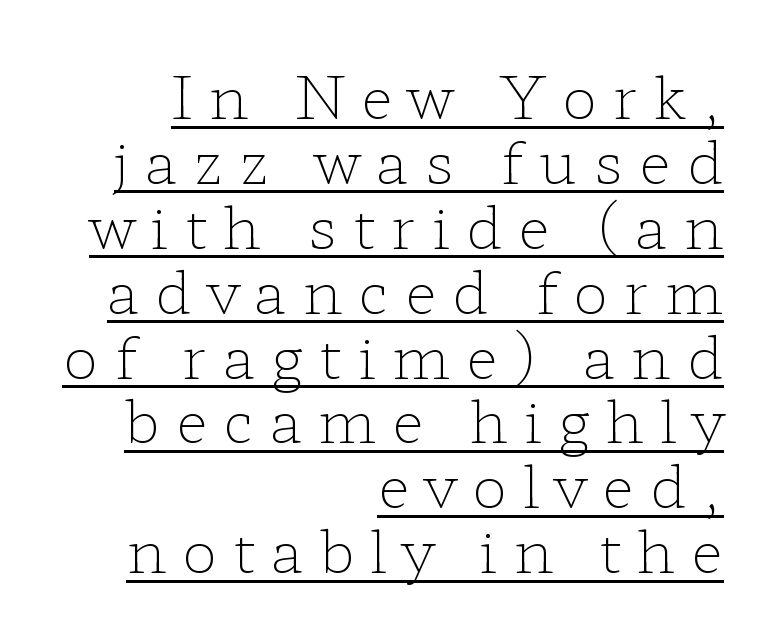
Q: Is the text bold? A: No.
Q: Is the text italic (slanted)? A: No, it is upright.
Q: Is the typeface a serif or a sans-serif typeface? A: Serif.
Q: Is the text underlined? A: Yes.
Q: How is the paragraph aligned? A: Right-aligned.
Q: Is the spacing between letters normal or unusually wide? A: Unusually wide.
Q: Is the spacing between lines tight, normal or loose? A: Tight.
Q: Width (condensed, normal, or wide)? A: Wide.
Q: Stroke contrast? A: Low.
Q: x-height? A: Medium.
Q: Monospaced? A: No.
